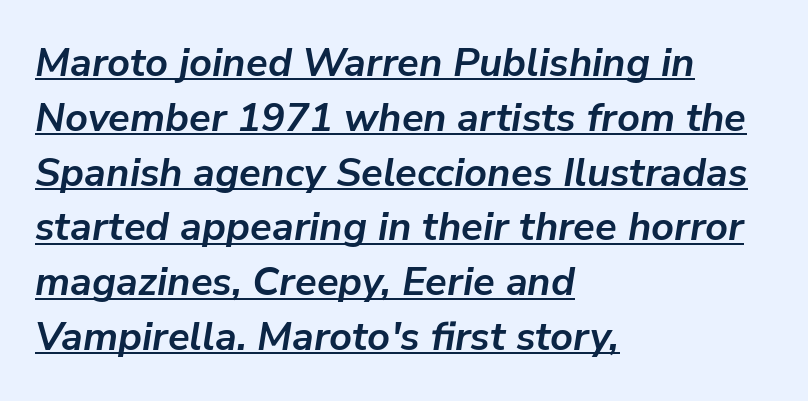
The image shows 40 px semibold type, italic (leaning right); set left-aligned, normal line spacing (1.37x), normal letter spacing, underlined; low stroke contrast and a medium x-height.
